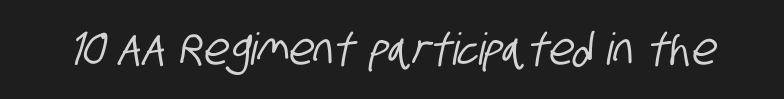
The image shows 44 px condensed sans-serif type; set normal letter spacing, not underlined; low stroke contrast and a large x-height.
